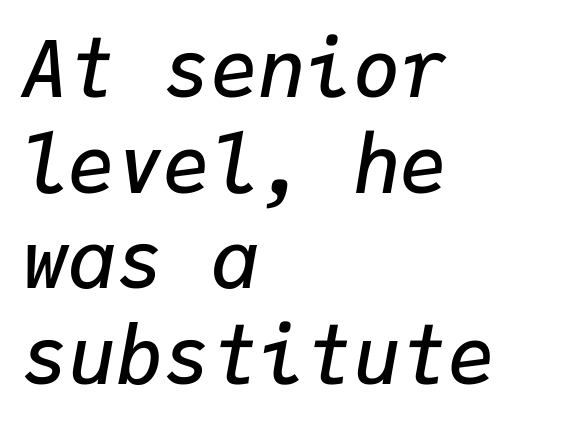
Q: Is the text bold? A: Semi-bold.
Q: Is the text italic (slanted)? A: Yes, it leans right by about 9 degrees.
Q: Is the text underlined? A: No.
Q: How is the paragraph aligned? A: Left-aligned.
Q: Is the spacing between letters normal or unusually wide? A: Normal.
Q: Width (condensed, normal, or wide)? A: Normal.
Q: Stroke contrast? A: Low.
Q: x-height? A: Medium.
Q: Monospaced? A: Yes.
